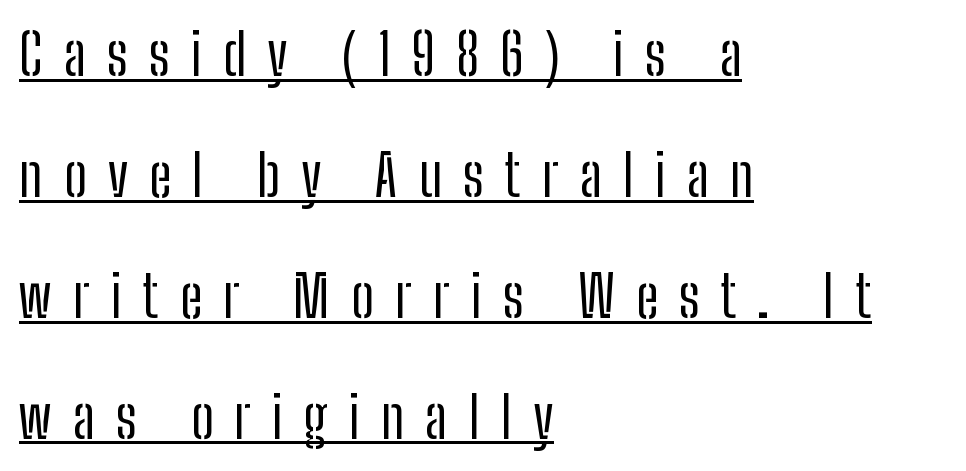
This sample uses an upright cut, with every glyph sitting square on the baseline. Leading: increased. You could not count columns in this text — the font is proportionally spaced. Short note: letters widely spaced. Caption: multi-line text, flush left, ragged right.
